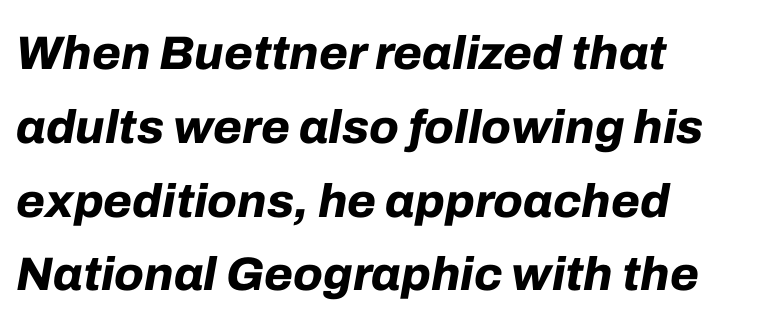
{"italic": "yes", "lean": "right", "slant_degrees": 10, "bold": "yes", "weight": "bold", "width": "normal", "stroke_contrast": "low", "x_height": "medium", "monospaced": "no", "underline": "no", "align": "left", "line_spacing": "normal", "line_spacing_ratio": 1.57, "letter_spacing": "normal", "letter_spacing_em": 0.0, "glyph_px": 47}
